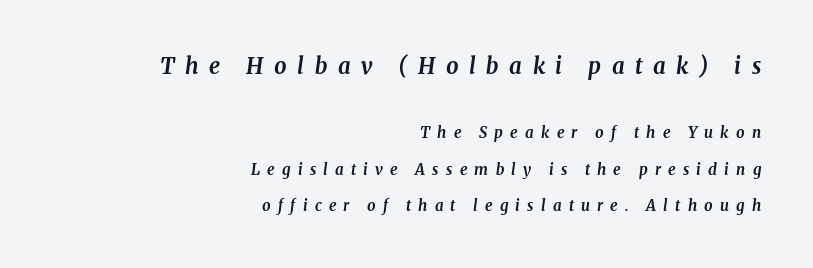
The image shows 22 px bold type, italic (leaning right); set right-aligned, loose line spacing (2.43x), unusually wide letter spacing (+0.48 em), not underlined; the first (top) block is 1.47x larger.
